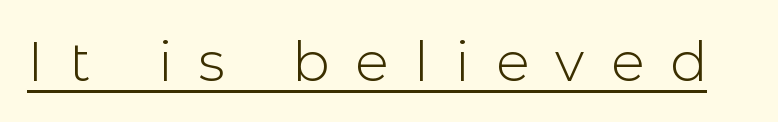
Are there feet on the stems? There aren't — it's a sans. Nope, not italic — everything's standing straight. The passage shown is underscored from start to finish. Character widths vary here, with narrow letters taking less room than wide ones.
